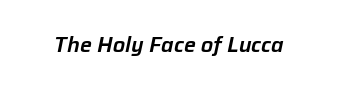
{"italic": "yes", "lean": "right", "slant_degrees": 12, "underline": "no", "letter_spacing": "normal", "letter_spacing_em": 0.0, "glyph_px": 21}
